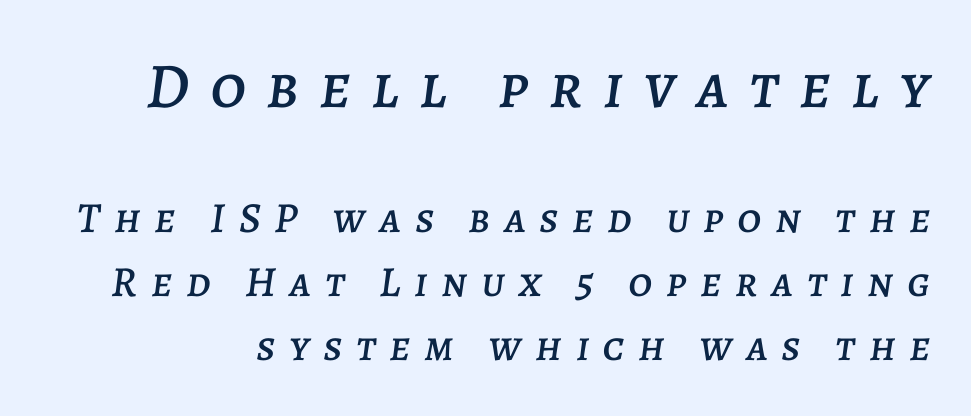
The image shows 64 px text type, italic (leaning right); set normal line spacing (1.49x), unusually wide letter spacing (+0.32 em), not underlined; the first (top) block is 1.49x larger; low stroke contrast and a large x-height.
